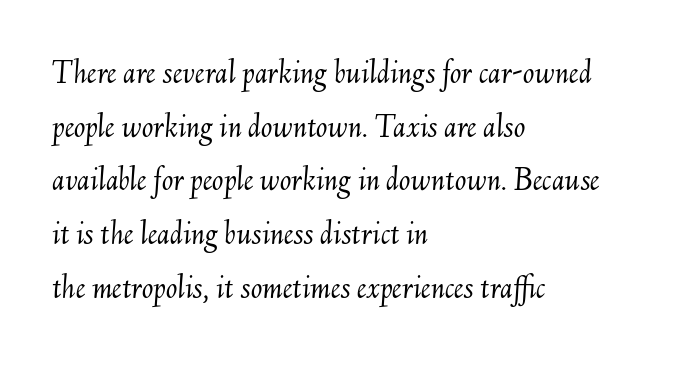
Do the characters align in a grid? No, the font is proportional. The font sits on the lighter half of the weight spectrum, regular included. Between one letter and the next there's only the usual sliver of space. The glyphs are unaccompanied by any horizontal stroke below them.
